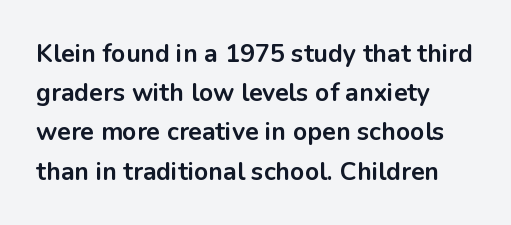
The image shows 25 px bold type, upright; set left-aligned, normal line spacing (1.57x), normal letter spacing, not underlined.
